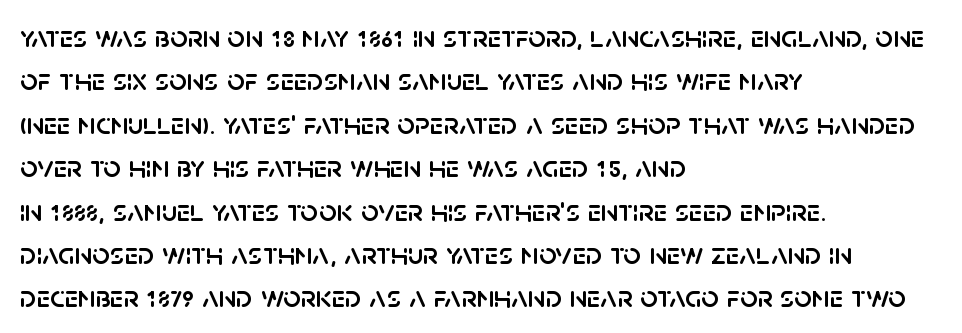
Typographically, this falls in the sans-serif category. The passage shown is typed in a proportional face where columns would drift. One-word summary of the alignment: left. Only glyphs here, with clear space below each row. How would I describe the line gaps? Plain and ordinary. This is the regular roman posture of the typeface.
